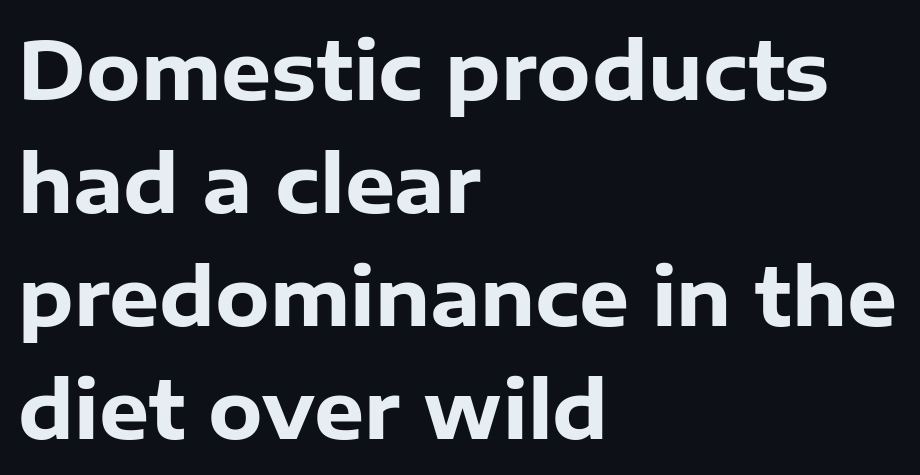
{"serif": "no", "italic": "no", "bold": "yes", "weight": "heavy", "width": "normal", "stroke_contrast": "low", "x_height": "medium", "monospaced": "no", "underline": "no", "align": "left", "line_spacing": "normal", "line_spacing_ratio": 1.43, "letter_spacing": "normal", "letter_spacing_em": 0.0, "glyph_px": 79}
